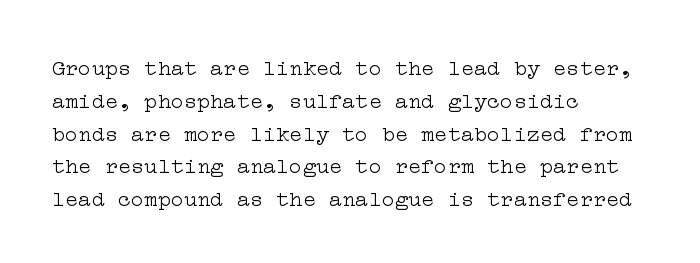
The image shows 22 px text type, upright; set left-aligned, normal line spacing (1.49x), normal letter spacing, not underlined.
